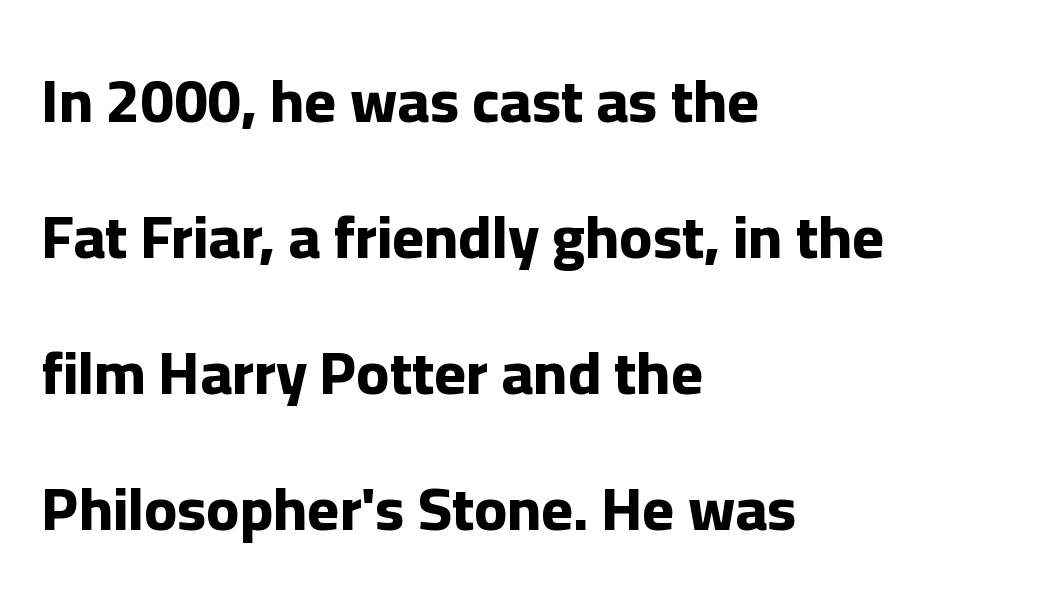
{"serif": "no", "italic": "no", "bold": "yes", "weight": "bold", "width": "normal", "stroke_contrast": "low", "x_height": "medium", "monospaced": "no", "underline": "no", "align": "left", "line_spacing": "loose", "line_spacing_ratio": 2.23, "letter_spacing": "normal", "letter_spacing_em": 0.0, "glyph_px": 61}
